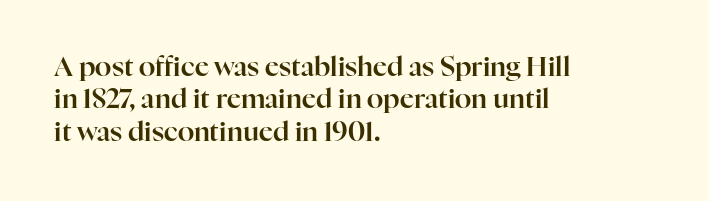
Q: Is the text italic (slanted)? A: No, it is upright.
Q: Is the text underlined? A: No.
Q: How is the paragraph aligned? A: Left-aligned.
Q: Is the spacing between letters normal or unusually wide? A: Normal.
